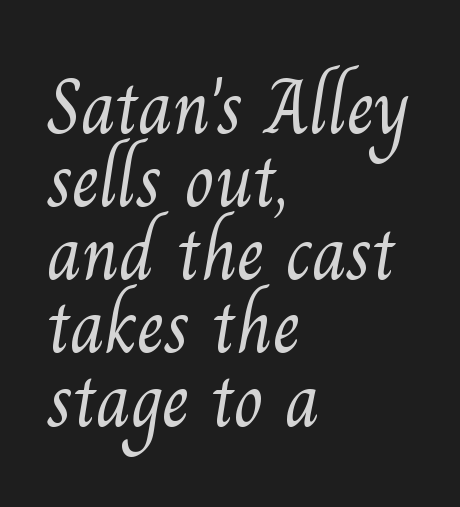
{"serif": "yes", "bold": "no", "weight": "light", "width": "normal", "stroke_contrast": "medium", "x_height": "small", "monospaced": "no", "underline": "no", "align": "left", "line_spacing": "tight", "line_spacing_ratio": 0.95, "letter_spacing": "normal", "letter_spacing_em": 0.0, "glyph_px": 77}
